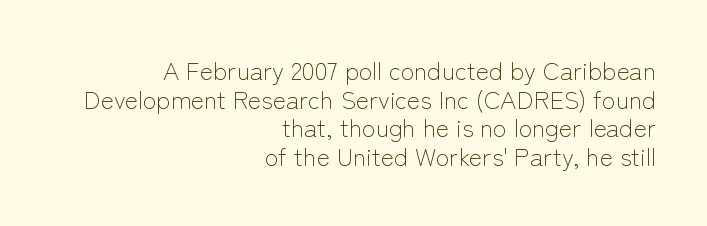
Does the lettering tilt? It doesn't — this is upright. Honestly, the rows look squashed on top of each other. Glyph-to-glyph distance matches everyday printed text. The paragraph shown leans on its right margin. Weight: not bold — regular or lighter. Descenders hang freely into open space.
